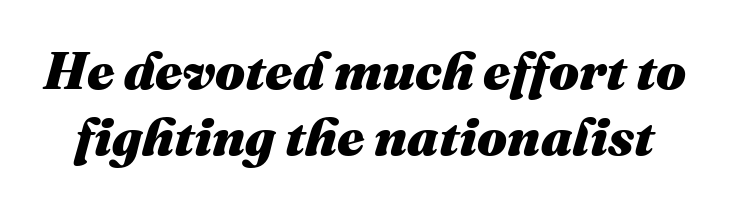
Notice how the stems are inclined rather than vertical — that's the hallmark of italics. The passage shown is typed in a proportional face where columns would drift. The strip under each line holds only bare page. Stroke thickness is high; the sample reads as a true bold. The gaps between neighbouring characters are ordinary and unremarkable.
